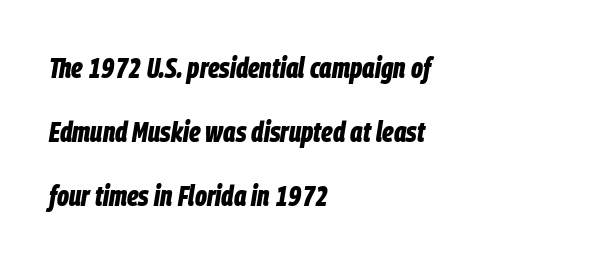
The image shows 29 px bold, condensed type, italic (leaning right); set left-aligned, loose line spacing (2.2x), normal letter spacing, not underlined; low stroke contrast and a large x-height.
